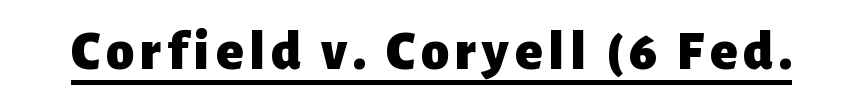
Q: Is the text bold? A: Yes.
Q: Is the text italic (slanted)? A: No, it is upright.
Q: Is the typeface a serif or a sans-serif typeface? A: Sans-serif.
Q: Is the text underlined? A: Yes.
Q: Width (condensed, normal, or wide)? A: Normal.
Q: Stroke contrast? A: Low.
Q: x-height? A: Medium.
Q: Monospaced? A: No.
